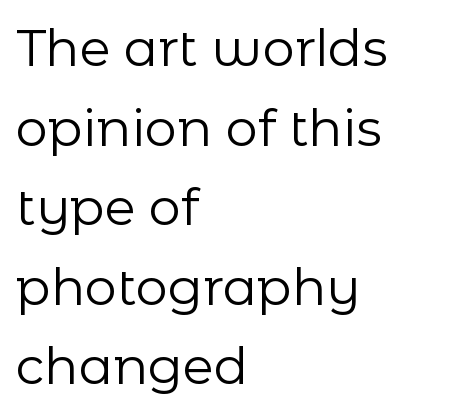
The image shows 51 px regular-weight sans-serif type, upright; set left-aligned, normal line spacing (1.56x), normal letter spacing, not underlined; low stroke contrast and a medium x-height.
